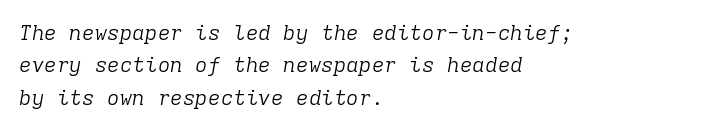
Q: Is the text bold? A: No.
Q: Is the text italic (slanted)? A: Yes, it leans right by about 9 degrees.
Q: Is the text underlined? A: No.
Q: How is the paragraph aligned? A: Left-aligned.
Q: Is the spacing between letters normal or unusually wide? A: Normal.
Q: Is the spacing between lines tight, normal or loose? A: Normal.
